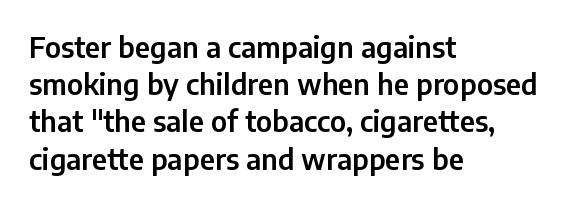
The image shows 28 px sans-serif type, upright; set left-aligned, normal line spacing (1.33x), normal letter spacing, not underlined; low stroke contrast and a medium x-height.
